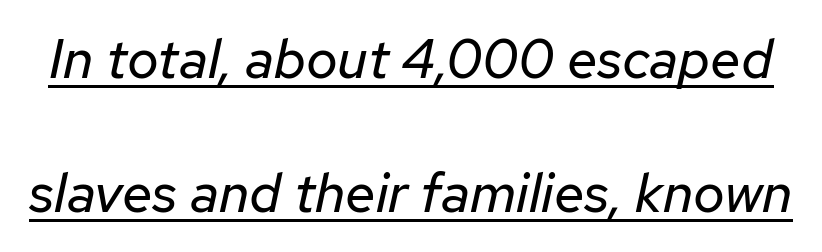
The image shows 55 px regular-weight type, italic (leaning right); set loose line spacing (2.44x), normal letter spacing, underlined; low stroke contrast and a medium x-height.
